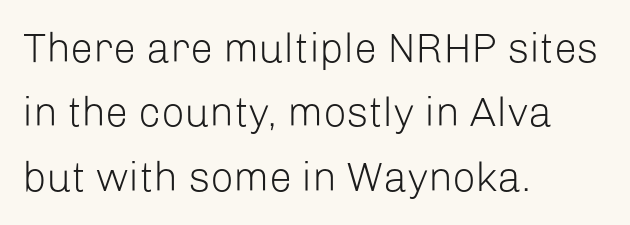
The image shows 41 px light sans-serif type, upright; set left-aligned, normal line spacing (1.57x), normal letter spacing, not underlined; low stroke contrast and a medium x-height.
